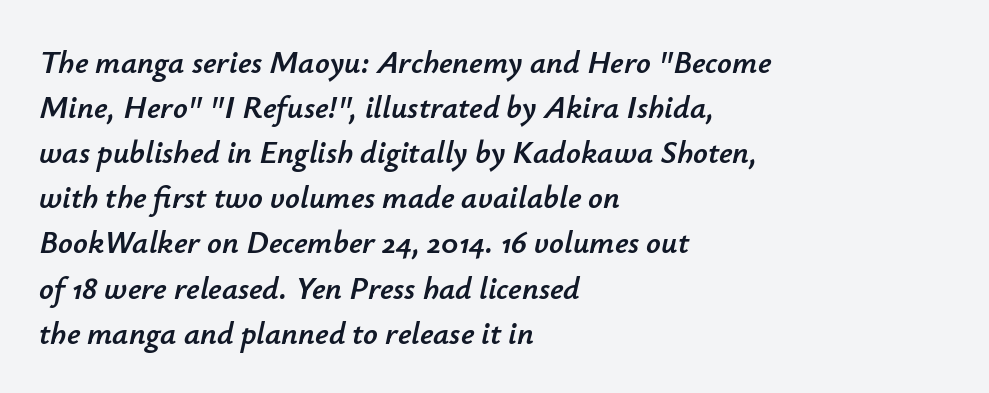
Q: Is the text italic (slanted)? A: Yes, it leans right by about 12 degrees.
Q: Is the text underlined? A: No.
Q: How is the paragraph aligned? A: Left-aligned.
Q: Is the spacing between letters normal or unusually wide? A: Normal.
Q: Is the spacing between lines tight, normal or loose? A: Normal.
Q: Width (condensed, normal, or wide)? A: Normal.
Q: Stroke contrast? A: Low.
Q: x-height? A: Small.
Q: Monospaced? A: No.
